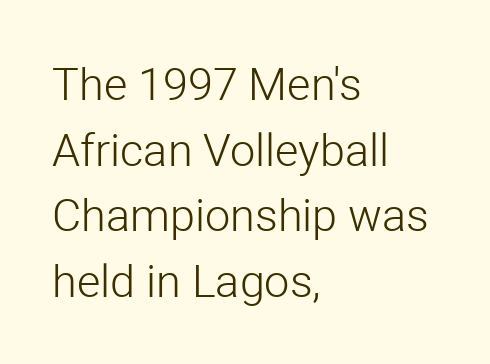
The image shows 45 px light sans-serif type, upright; set left-aligned, normal line spacing (1.46x), normal letter spacing, not underlined; low stroke contrast and a medium x-height.
